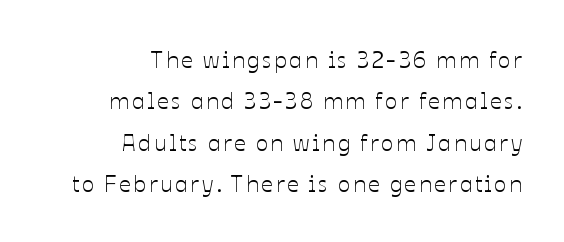
Q: Is the text italic (slanted)? A: No, it is upright.
Q: Is the text underlined? A: No.
Q: How is the paragraph aligned? A: Right-aligned.
